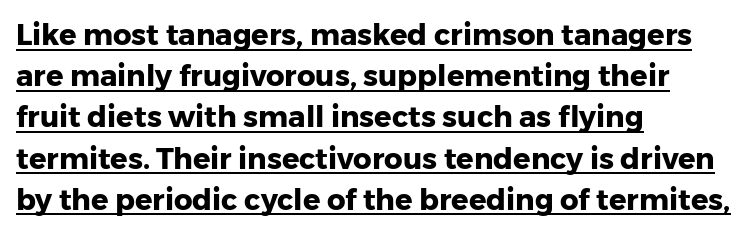
{"serif": "no", "italic": "no", "bold": "yes", "weight": "heavy", "width": "normal", "stroke_contrast": "low", "x_height": "medium", "monospaced": "no", "underline": "yes", "align": "left", "line_spacing": "normal", "line_spacing_ratio": 1.42, "letter_spacing": "normal", "letter_spacing_em": 0.0, "glyph_px": 29}
